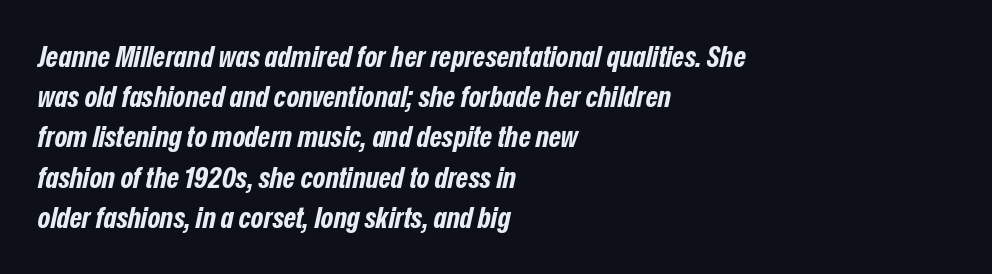
{"italic": "yes", "lean": "right", "slant_degrees": 12, "bold": "yes", "weight": "bold", "width": "condensed", "stroke_contrast": "low", "x_height": "medium", "monospaced": "no", "underline": "no", "align": "left", "line_spacing": "normal", "line_spacing_ratio": 1.34, "letter_spacing": "normal", "letter_spacing_em": 0.0, "glyph_px": 30}
